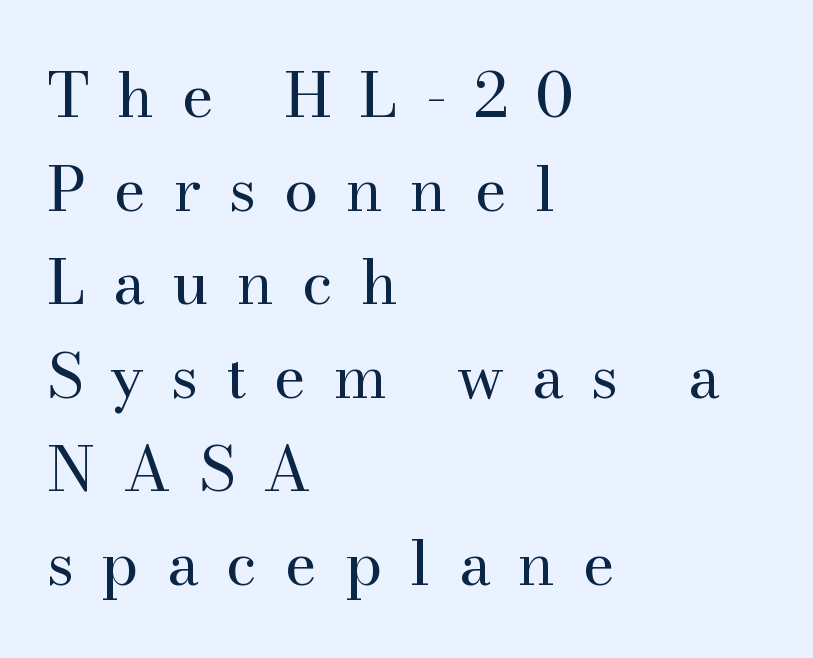
{"serif": "yes", "italic": "no", "bold": "no", "weight": "regular", "width": "normal", "stroke_contrast": "medium", "x_height": "small", "monospaced": "no", "underline": "no", "align": "left", "line_spacing": "normal", "line_spacing_ratio": 1.51, "letter_spacing": "wide", "letter_spacing_em": 0.44, "glyph_px": 62}
